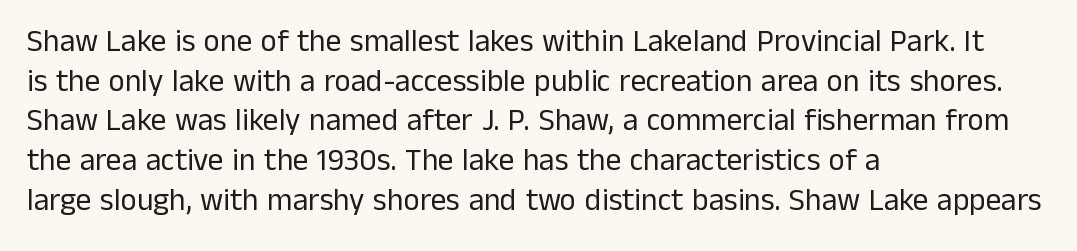
The image shows 31 px regular-weight sans-serif type, upright; set left-aligned, normal line spacing (1.28x), normal letter spacing, not underlined; low stroke contrast and a medium x-height.
